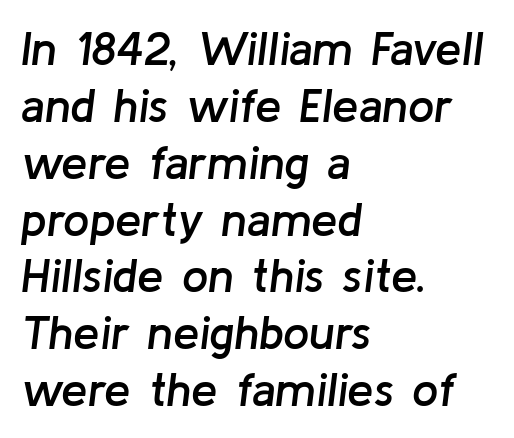
Q: Is the text bold? A: Semi-bold.
Q: Is the text italic (slanted)? A: Yes, it leans right by about 8 degrees.
Q: Is the text underlined? A: No.
Q: How is the paragraph aligned? A: Left-aligned.
Q: Is the spacing between letters normal or unusually wide? A: Normal.
Q: Width (condensed, normal, or wide)? A: Normal.
Q: Stroke contrast? A: Low.
Q: x-height? A: Medium.
Q: Monospaced? A: No.
